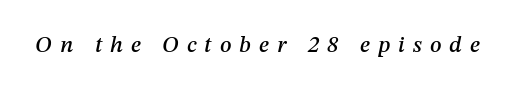
{"italic": "yes", "lean": "right", "slant_degrees": 12, "underline": "no", "letter_spacing": "wide", "letter_spacing_em": 0.35, "glyph_px": 23}
